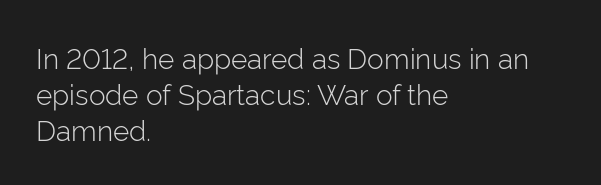
The image shows 28 px light sans-serif type, upright; set left-aligned, normal line spacing (1.29x), normal letter spacing, not underlined; low stroke contrast and a medium x-height.
